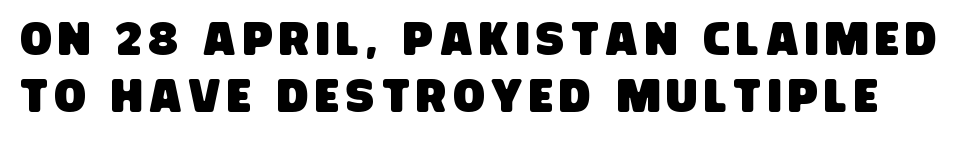
I'd call this a sans setting — the letters go barefoot. The rendering uses natural spacing where letterforms have individual widths. Clear beneath every line of the passage.
